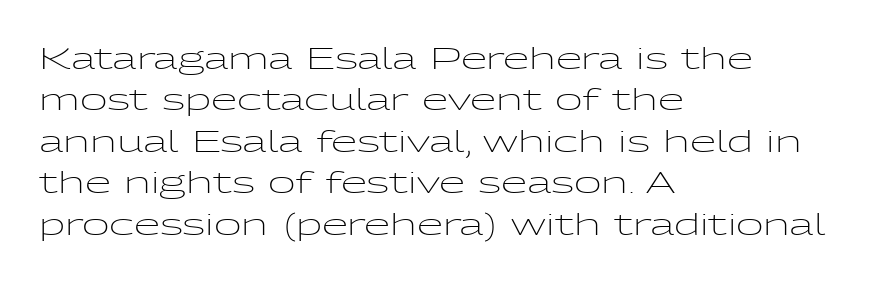
Q: Is the text bold? A: No.
Q: Is the text italic (slanted)? A: No, it is upright.
Q: Is the typeface a serif or a sans-serif typeface? A: Sans-serif.
Q: Is the text underlined? A: No.
Q: How is the paragraph aligned? A: Left-aligned.
Q: Is the spacing between letters normal or unusually wide? A: Normal.
Q: Is the spacing between lines tight, normal or loose? A: Normal.
Q: Width (condensed, normal, or wide)? A: Wide.
Q: Stroke contrast? A: Low.
Q: x-height? A: Medium.
Q: Monospaced? A: No.
